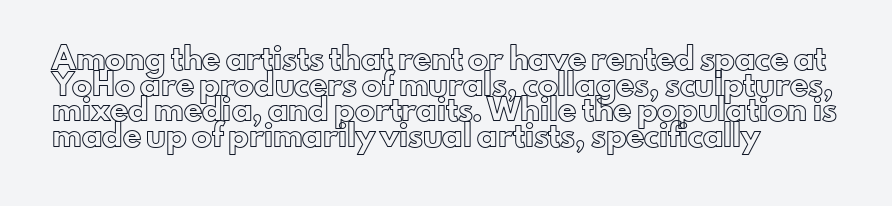
The image shows 20 px text type, upright; set left-aligned, normal line spacing (1.28x), normal letter spacing, not underlined.
